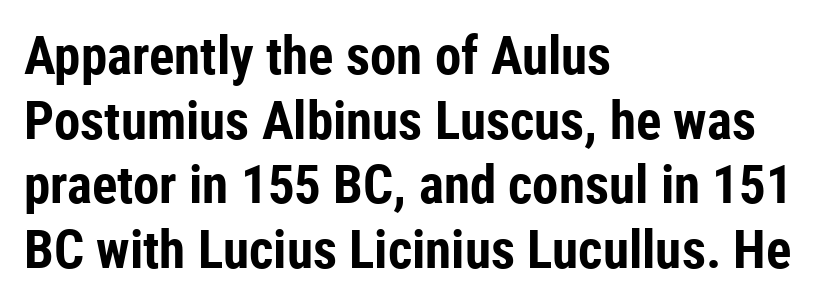
{"serif": "no", "italic": "no", "bold": "yes", "weight": "bold", "width": "condensed", "stroke_contrast": "low", "x_height": "medium", "monospaced": "no", "underline": "no", "align": "left", "line_spacing_ratio": 1.22, "letter_spacing": "normal", "letter_spacing_em": 0.0, "glyph_px": 53}
